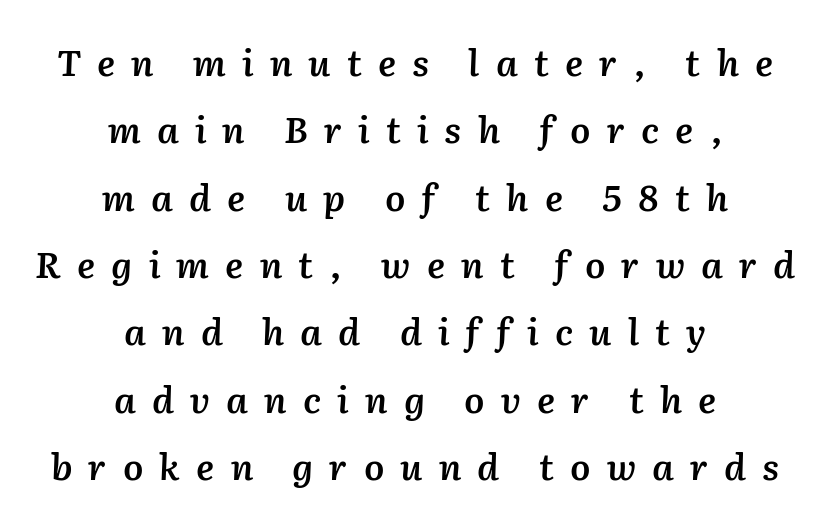
The image shows 36 px semibold type, italic (leaning right); set centered, line spacing 1.87x, unusually wide letter spacing (+0.45 em), not underlined; medium stroke contrast and a medium x-height.
